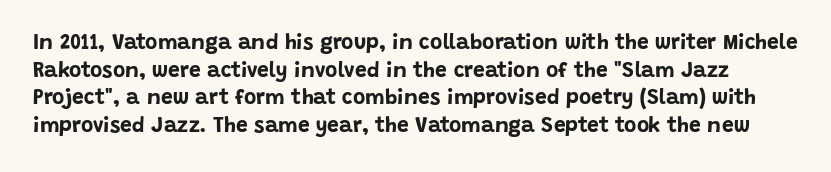
The image shows 21 px bold type, upright; set normal line spacing (1.32x), normal letter spacing, not underlined.
